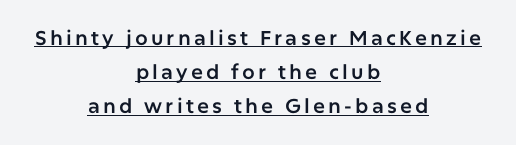
Q: Is the text italic (slanted)? A: No, it is upright.
Q: Is the text underlined? A: Yes.
Q: How is the paragraph aligned? A: Centered.
